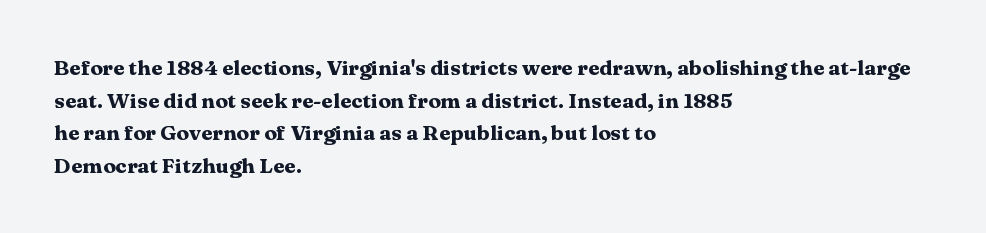
The image shows 21 px bold type, upright; set left-aligned, normal line spacing (1.55x), normal letter spacing, not underlined.
